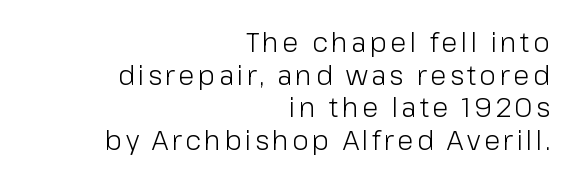
{"italic": "no", "bold": "no", "underline": "no", "align": "right", "line_spacing_ratio": 1.21, "glyph_px": 27}
